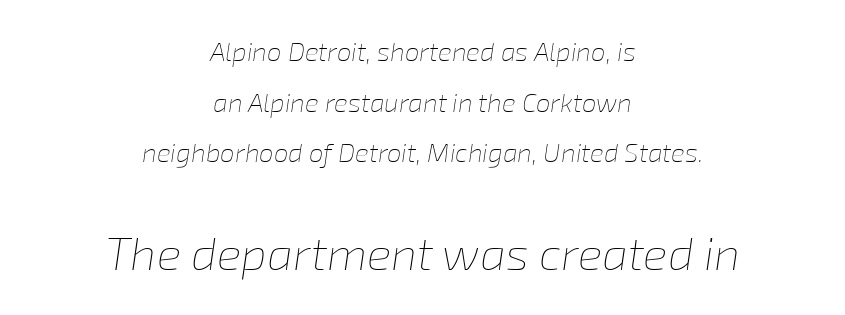
Q: Is the text bold? A: No.
Q: Is the text italic (slanted)? A: Yes, it leans right by about 8 degrees.
Q: Is the text underlined? A: No.
Q: How is the paragraph aligned? A: Centered.
Q: Is the spacing between letters normal or unusually wide? A: Normal.
Q: Is the spacing between lines tight, normal or loose? A: Loose.
Q: Which block of text is set in a larger size, the first (top) or the second (bottom)? A: The second (bottom) one.
Q: Width (condensed, normal, or wide)? A: Normal.
Q: Stroke contrast? A: Low.
Q: x-height? A: Medium.
Q: Monospaced? A: No.
